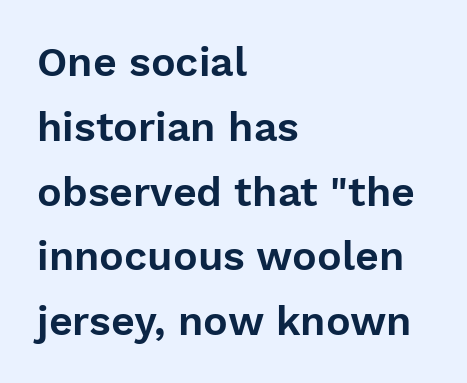
Visually the block forms a straight wall on the left and a jagged coastline on the right. Font category for this specimen: sans-serif. Unmarked baselines from the first word to the last. Notice how the stems are strictly vertical — no italics here. Looks like regular typesetting: each glyph gets only the width it needs. Between one letter and the next there's only the usual sliver of space.
